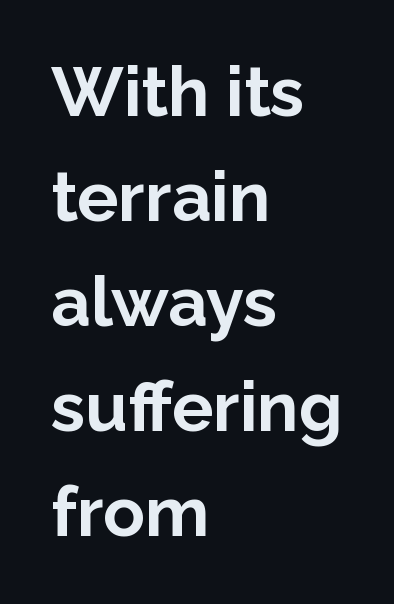
The image shows 69 px bold sans-serif type, upright; set left-aligned, normal line spacing (1.52x), normal letter spacing, not underlined; low stroke contrast and a medium x-height.
